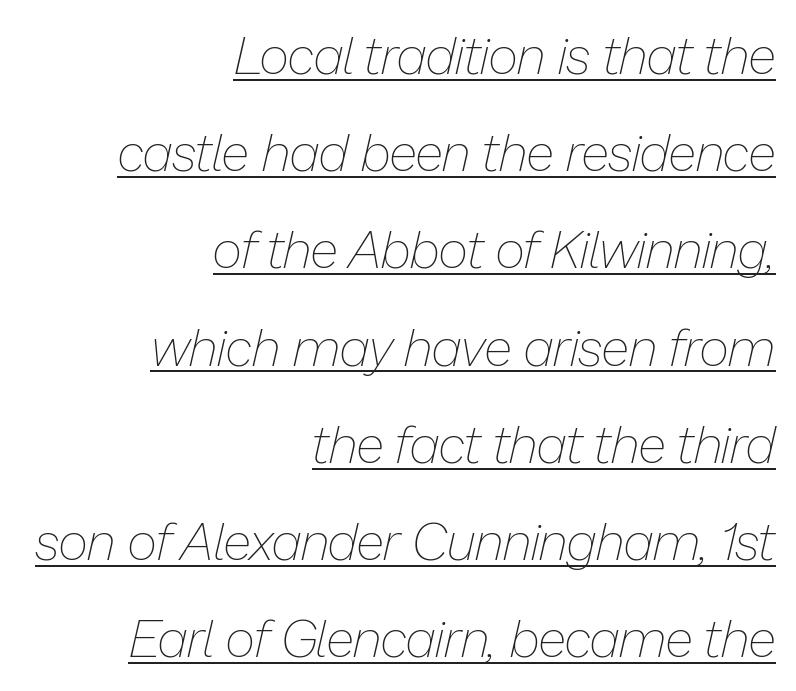
The image shows 52 px thin type, italic (leaning right); set right-aligned, line spacing 1.87x, normal letter spacing, underlined; low stroke contrast and a medium x-height.
